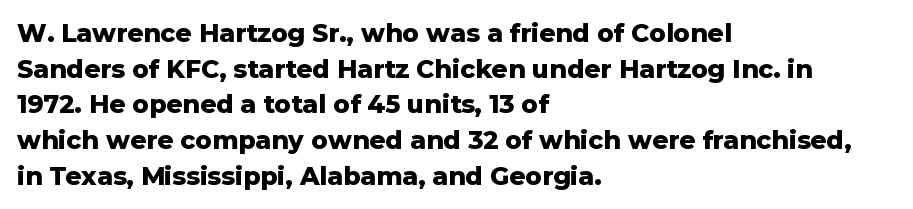
The image shows 25 px bold type, upright; set left-aligned, normal line spacing (1.43x), normal letter spacing, not underlined.
